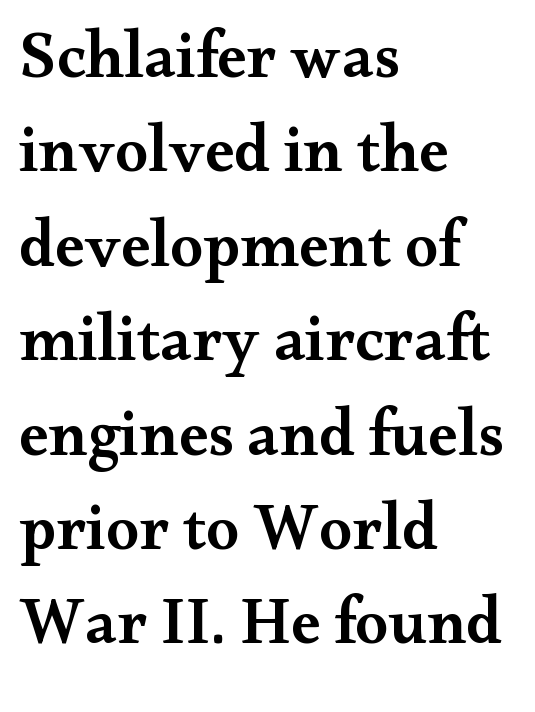
Q: Is the text bold? A: Semi-bold.
Q: Is the text italic (slanted)? A: No, it is upright.
Q: Is the typeface a serif or a sans-serif typeface? A: Serif.
Q: Is the text underlined? A: No.
Q: How is the paragraph aligned? A: Left-aligned.
Q: Is the spacing between letters normal or unusually wide? A: Normal.
Q: Is the spacing between lines tight, normal or loose? A: Normal.
Q: Width (condensed, normal, or wide)? A: Wide.
Q: Stroke contrast? A: Medium.
Q: x-height? A: Small.
Q: Monospaced? A: No.
